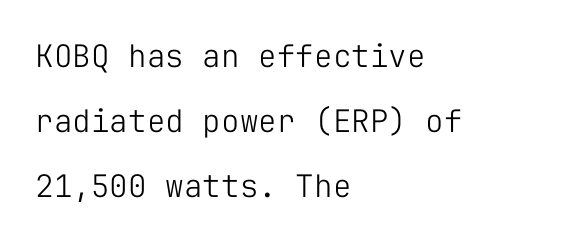
The image shows 31 px light sans-serif type, upright, monospaced; set left-aligned, loose line spacing (2.09x), normal letter spacing, not underlined; low stroke contrast and a medium x-height.
